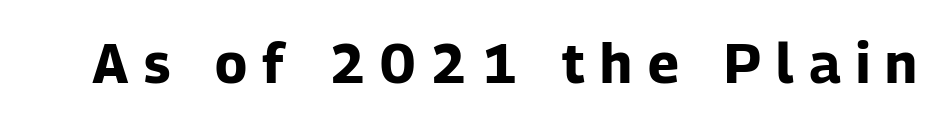
Q: Is the text bold? A: Yes.
Q: Is the text italic (slanted)? A: No, it is upright.
Q: Is the typeface a serif or a sans-serif typeface? A: Sans-serif.
Q: Is the text underlined? A: No.
Q: Is the spacing between letters normal or unusually wide? A: Unusually wide.
Q: Width (condensed, normal, or wide)? A: Normal.
Q: Stroke contrast? A: Low.
Q: x-height? A: Medium.
Q: Monospaced? A: No.
